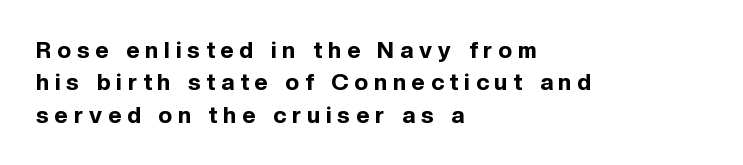
Q: Is the text bold? A: Yes.
Q: Is the text italic (slanted)? A: No, it is upright.
Q: Is the text underlined? A: No.
Q: How is the paragraph aligned? A: Left-aligned.
Q: Is the spacing between letters normal or unusually wide? A: Unusually wide.
Q: Is the spacing between lines tight, normal or loose? A: Normal.
